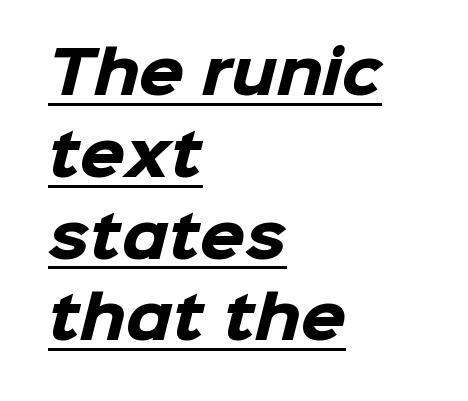
{"serif": "no", "bold": "yes", "weight": "heavy", "width": "normal", "stroke_contrast": "low", "x_height": "medium", "monospaced": "no", "underline": "yes", "align": "left", "line_spacing": "normal", "line_spacing_ratio": 1.41, "letter_spacing": "normal", "letter_spacing_em": 0.0, "glyph_px": 58}
